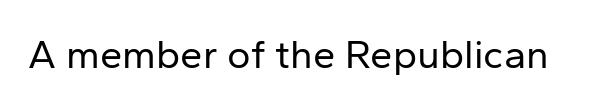
{"serif": "no", "italic": "no", "bold": "no", "weight": "regular", "width": "normal", "stroke_contrast": "low", "x_height": "medium", "monospaced": "no", "underline": "no", "letter_spacing": "normal", "letter_spacing_em": 0.0, "glyph_px": 40}
